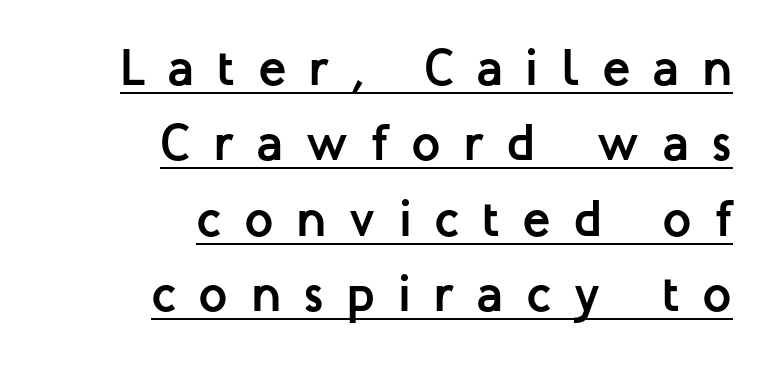
Reading down the block, your eye finds every line finishing at a fixed right position. Looks like regular typesetting: each glyph gets only the width it needs. Caption: lettering with a line underneath. Rendered with straight, roman letterforms. Does the leading feel generous? No, just average. Its strokes are broad and dark, the hallmark of bold type.
